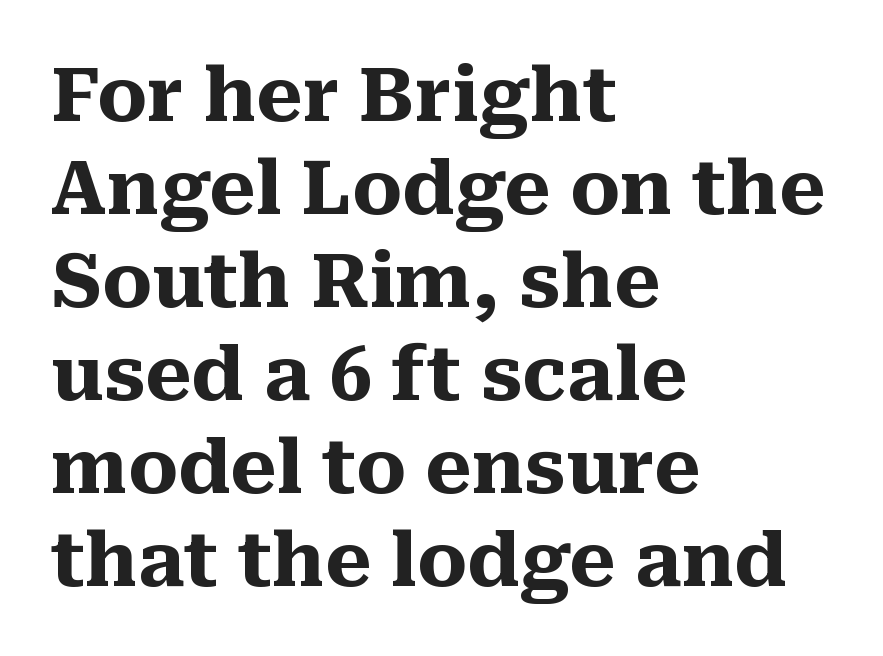
Set as a true bold cut, around the 700 mark. If you drew a ruler down the left edge, every line would touch it. Plain, unruled lines of type. Do the characters align in a grid? No, the font is proportional.
